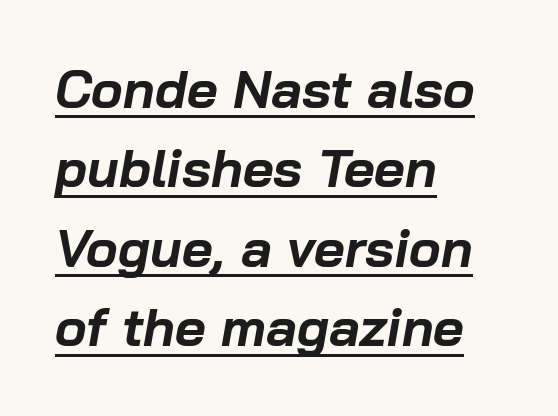
Q: Is the text bold? A: Yes.
Q: Is the text italic (slanted)? A: Yes, it leans right by about 10 degrees.
Q: Is the text underlined? A: Yes.
Q: How is the paragraph aligned? A: Left-aligned.
Q: Is the spacing between letters normal or unusually wide? A: Normal.
Q: Is the spacing between lines tight, normal or loose? A: Normal.
Q: Width (condensed, normal, or wide)? A: Normal.
Q: Stroke contrast? A: Low.
Q: x-height? A: Medium.
Q: Monospaced? A: No.
